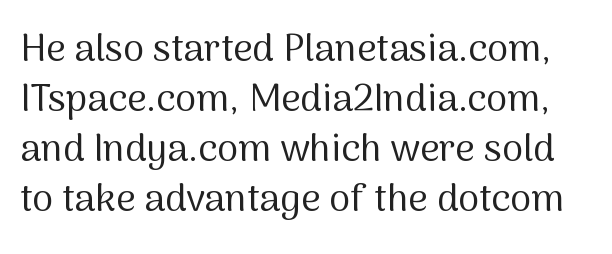
{"serif": "no", "italic": "no", "bold": "no", "weight": "regular", "width": "normal", "stroke_contrast": "medium", "x_height": "medium", "monospaced": "no", "underline": "no", "line_spacing": "normal", "line_spacing_ratio": 1.32, "letter_spacing": "normal", "letter_spacing_em": 0.0, "glyph_px": 38}
